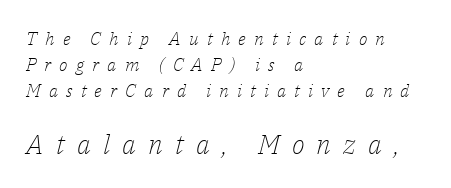
The image shows 27 px text type, italic (leaning right); set left-aligned, normal line spacing (1.45x), unusually wide letter spacing (+0.45 em), not underlined; the second (bottom) block is 1.5x larger.
